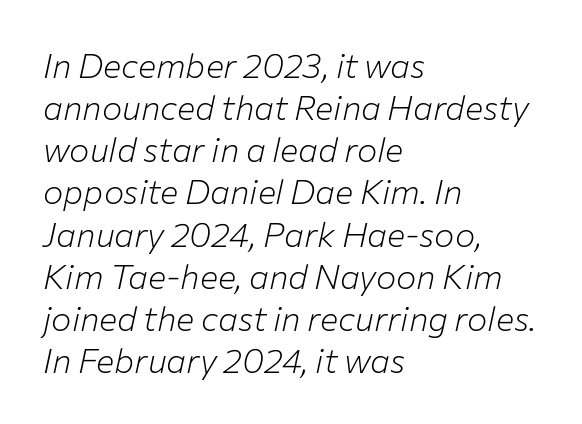
How are the letters spaced? Ordinarily, with no added tracking. Note the varied advance widths — an 'i' is clearly narrower than an 'm'. Is the block centered? No — it sits flush against the left margin. Unbolded letterforms with no extra heft. The lettering tilts uniformly, giving the passage an italic look.
